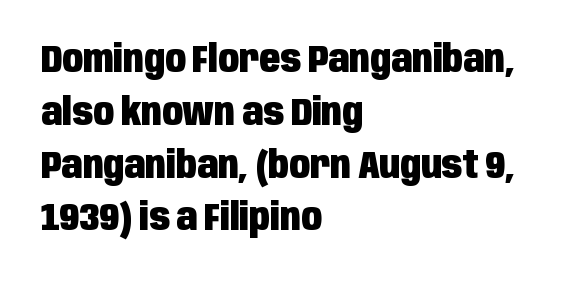
{"serif": "no", "italic": "no", "bold": "yes", "weight": "heavy", "width": "condensed", "stroke_contrast": "low", "x_height": "large", "monospaced": "no", "underline": "no", "align": "left", "line_spacing": "normal", "line_spacing_ratio": 1.39, "letter_spacing": "normal", "letter_spacing_em": 0.0, "glyph_px": 38}
